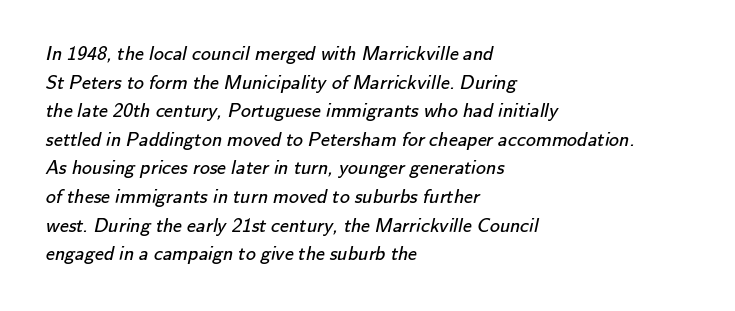
No chunkiness to these letters — they're not bold. The words here are not underlined. This rendering leaves character spacing at its baseline value. Casual observation: everything's shoved over to the left. Interline gaps are of average width in this sample.
